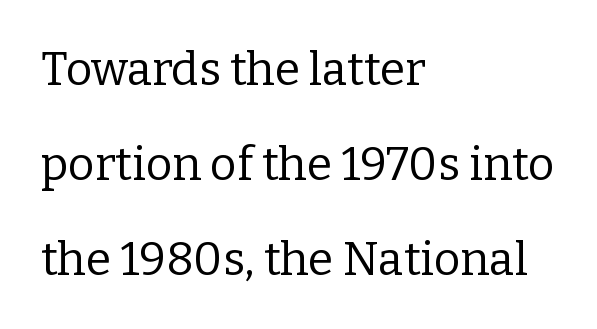
Q: Is the text bold? A: No.
Q: Is the text italic (slanted)? A: No, it is upright.
Q: Is the typeface a serif or a sans-serif typeface? A: Serif.
Q: Is the text underlined? A: No.
Q: How is the paragraph aligned? A: Left-aligned.
Q: Is the spacing between letters normal or unusually wide? A: Normal.
Q: Is the spacing between lines tight, normal or loose? A: Loose.
Q: Width (condensed, normal, or wide)? A: Normal.
Q: Stroke contrast? A: Low.
Q: x-height? A: Medium.
Q: Monospaced? A: No.
